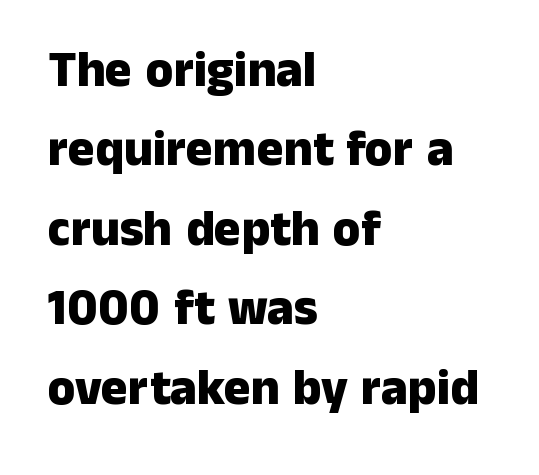
Typographic density is high because the face is bold. Descenders are the only things crossing below the line. All the whitespace from short lines collects on the right. The letters sit at their default tracking, neither squeezed nor spread. The rendering shows plain stroke endings on the letterforms — a sans-serif design. Character widths vary here, with narrow letters taking less room than wide ones.
